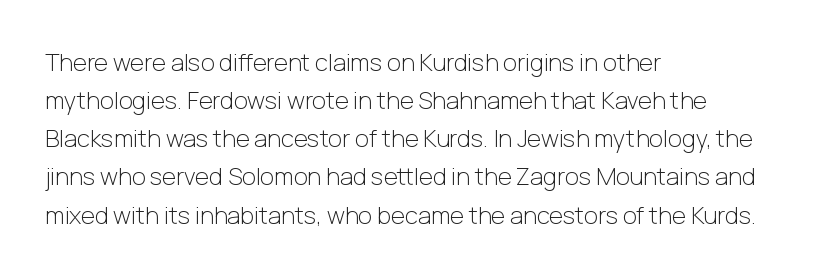
The image shows 24 px text type, upright; set left-aligned, normal line spacing (1.59x), normal letter spacing, not underlined.
